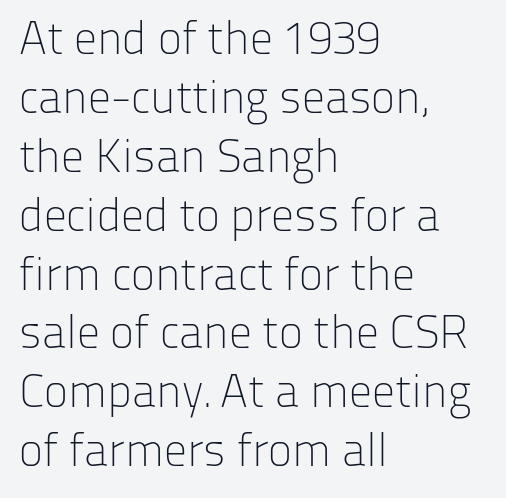
The image shows 46 px light sans-serif type, upright; set left-aligned, normal line spacing (1.28x), normal letter spacing, not underlined; low stroke contrast and a medium x-height.
